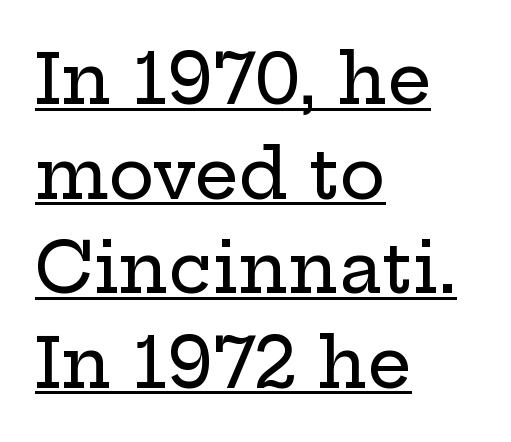
The image shows 69 px wide serif type, upright; set left-aligned, normal line spacing (1.37x), normal letter spacing, underlined; low stroke contrast and a medium x-height.
